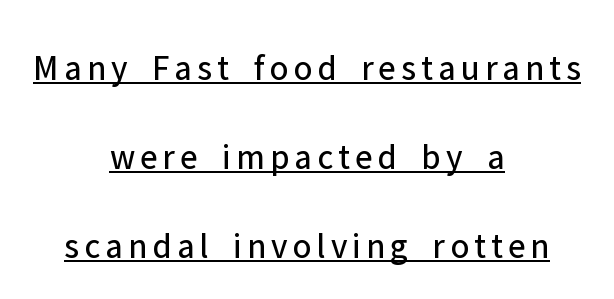
The image shows 36 px regular-weight sans-serif type, upright; set centered, loose line spacing (2.47x), underlined; low stroke contrast and a medium x-height.
